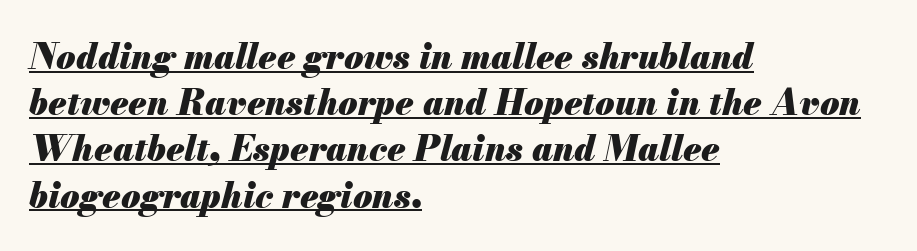
Q: Is the text bold? A: Yes.
Q: Is the text italic (slanted)? A: Yes, it leans right by about 13 degrees.
Q: Is the text underlined? A: Yes.
Q: How is the paragraph aligned? A: Left-aligned.
Q: Is the spacing between letters normal or unusually wide? A: Normal.
Q: Is the spacing between lines tight, normal or loose? A: Normal.
Q: Width (condensed, normal, or wide)? A: Normal.
Q: Stroke contrast? A: Medium.
Q: x-height? A: Small.
Q: Monospaced? A: No.
